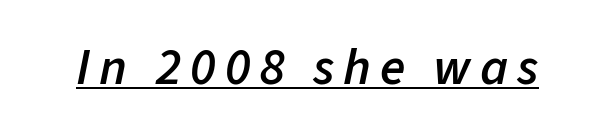
Decoration check: the copy is underlined. Semibold letterforms, between regular and bold. These lines are rendered in a variable-pitch font. You can tell it's italic because the verticals aren't actually vertical.
